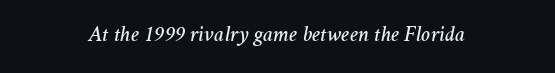
Q: Is the text italic (slanted)? A: Yes, it leans right by about 11 degrees.
Q: Is the text underlined? A: No.
Q: How is the paragraph aligned? A: Centered.
Q: Is the spacing between letters normal or unusually wide? A: Normal.
